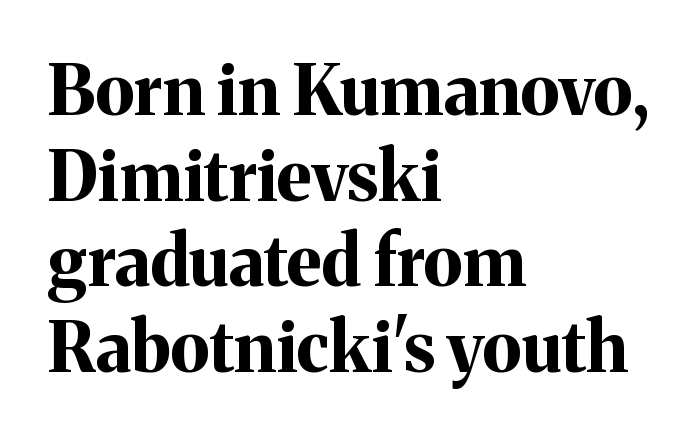
The image shows 69 px bold serif type, upright; set left-aligned, line spacing 1.24x, normal letter spacing, not underlined; medium stroke contrast and a medium x-height.
